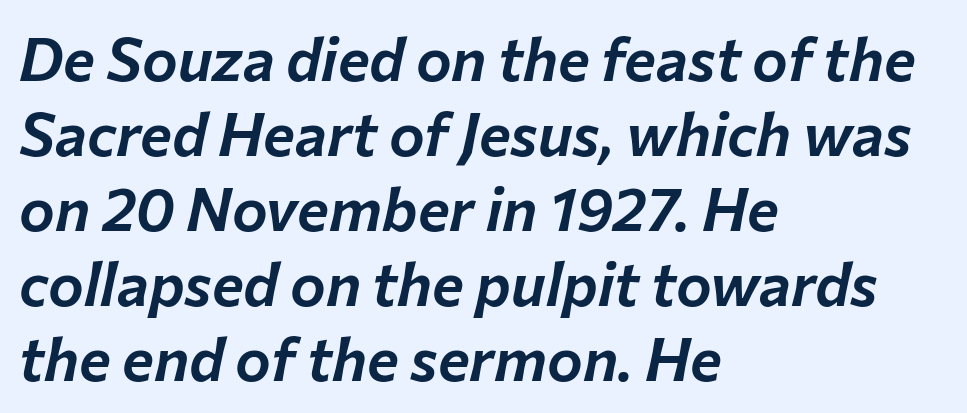
Q: Is the text italic (slanted)? A: Yes, it leans right by about 12 degrees.
Q: Is the text underlined? A: No.
Q: How is the paragraph aligned? A: Left-aligned.
Q: Is the spacing between letters normal or unusually wide? A: Normal.
Q: Is the spacing between lines tight, normal or loose? A: Normal.
Q: Width (condensed, normal, or wide)? A: Normal.
Q: Stroke contrast? A: Low.
Q: x-height? A: Medium.
Q: Monospaced? A: No.
